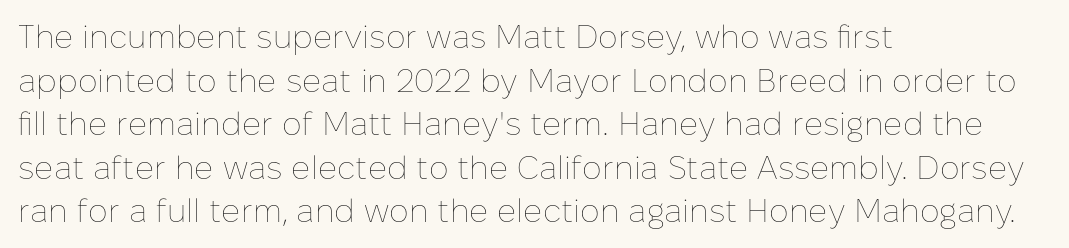
Q: Is the text bold? A: No.
Q: Is the text italic (slanted)? A: No, it is upright.
Q: Is the text underlined? A: No.
Q: How is the paragraph aligned? A: Left-aligned.
Q: Is the spacing between letters normal or unusually wide? A: Normal.
Q: Is the spacing between lines tight, normal or loose? A: Normal.
Q: Width (condensed, normal, or wide)? A: Normal.
Q: Stroke contrast? A: Low.
Q: x-height? A: Medium.
Q: Monospaced? A: No.
